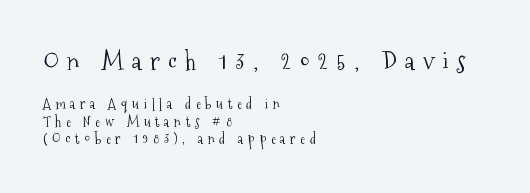
The block of text has a typical density, with ordinary space between rows. Descender tails drop into unmarked territory. These lines have a slow, spaced-out rhythm from letter to letter. Ascenders rise straight up at ninety degrees.
